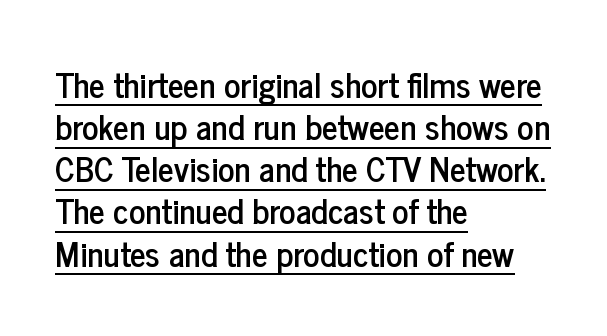
Stroke terminals: plain, sans-serif. This is the regular roman posture of the typeface. The face used here is proportionally spaced, like ordinary book or web type. Check the space under the baseline: a stroke is drawn there.
